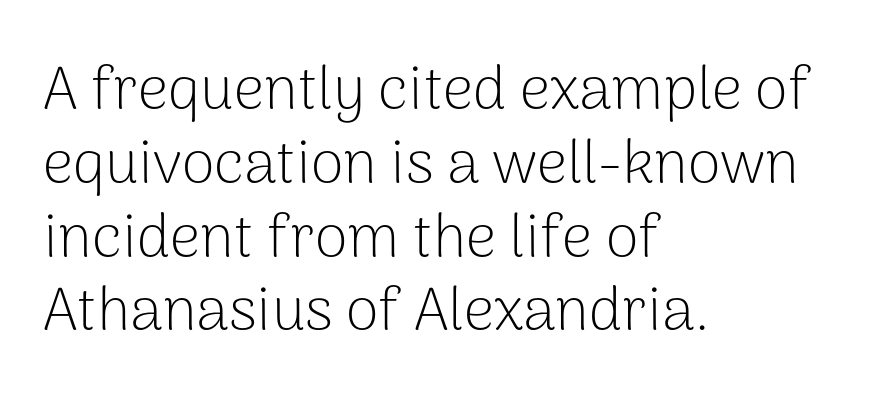
A typesetter would call this proportional, since set widths differ per character. Descenders hang freely into open space. Glyph-to-glyph distance matches everyday printed text. To sum up the face: it is a sans, with no serifs. Ascenders rise straight up at ninety degrees. Alignment: flush left.
